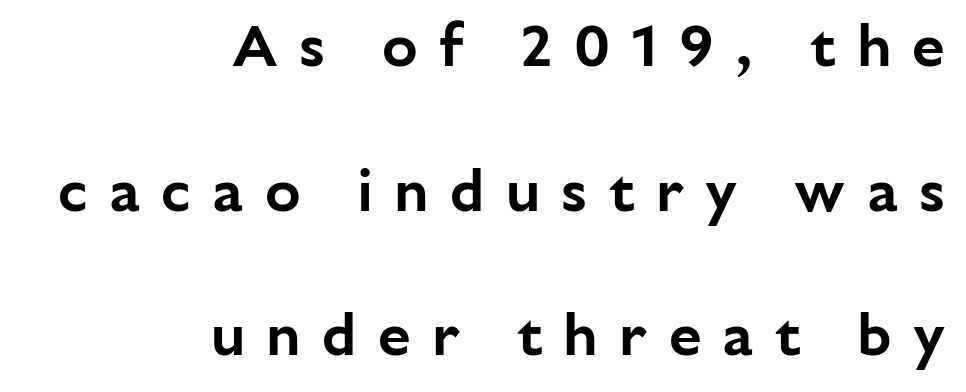
The image shows 59 px sans-serif type, upright; set right-aligned, loose line spacing (2.45x), unusually wide letter spacing (+0.36 em), not underlined; low stroke contrast and a medium x-height.
